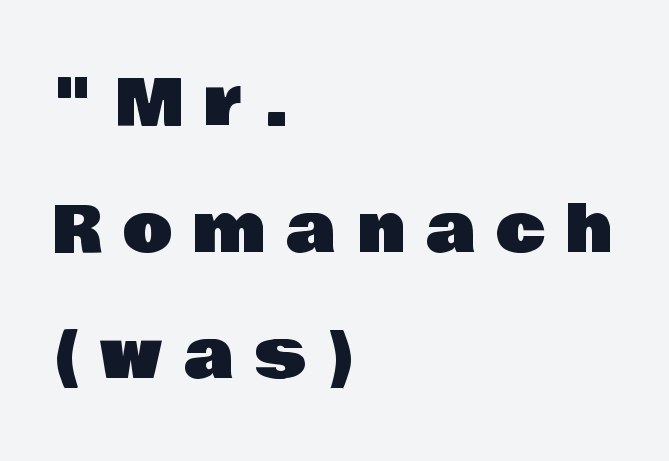
{"serif": "no", "italic": "no", "width": "normal", "stroke_contrast": "low", "x_height": "large", "monospaced": "no", "underline": "no", "align": "left", "line_spacing": "loose", "line_spacing_ratio": 1.95, "letter_spacing": "wide", "letter_spacing_em": 0.33, "glyph_px": 65}
